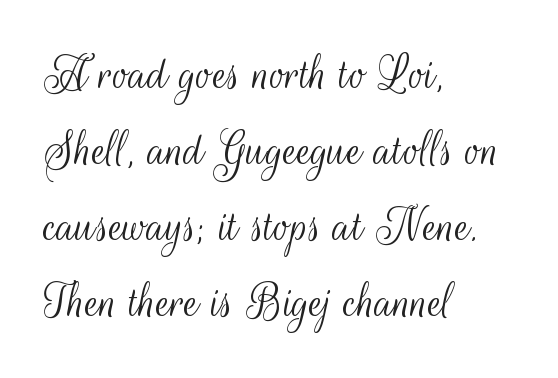
Q: Is the text bold? A: No.
Q: Is the text italic (slanted)? A: Yes.
Q: Is the typeface a serif or a sans-serif typeface? A: Sans-serif.
Q: Is the text underlined? A: No.
Q: How is the paragraph aligned? A: Left-aligned.
Q: Is the spacing between letters normal or unusually wide? A: Normal.
Q: Is the spacing between lines tight, normal or loose? A: Normal.
Q: Width (condensed, normal, or wide)? A: Condensed.
Q: Stroke contrast? A: Medium.
Q: x-height? A: Small.
Q: Monospaced? A: No.
